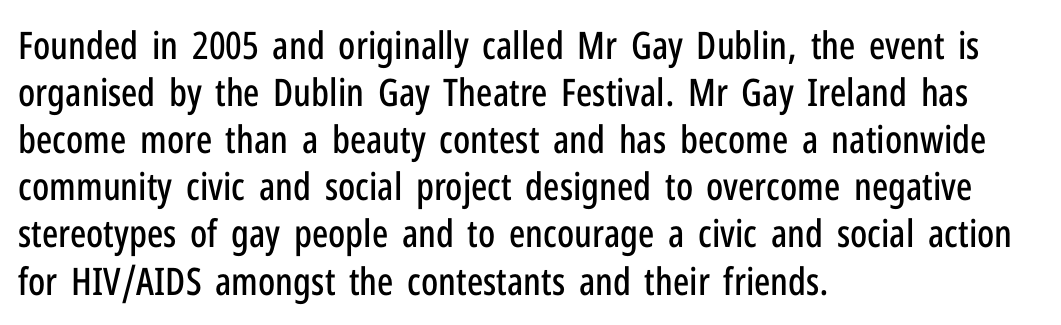
{"serif": "no", "italic": "no", "width": "condensed", "stroke_contrast": "low", "x_height": "medium", "monospaced": "no", "underline": "no", "align": "left", "line_spacing_ratio": 1.24, "letter_spacing": "normal", "letter_spacing_em": 0.0, "glyph_px": 38}
